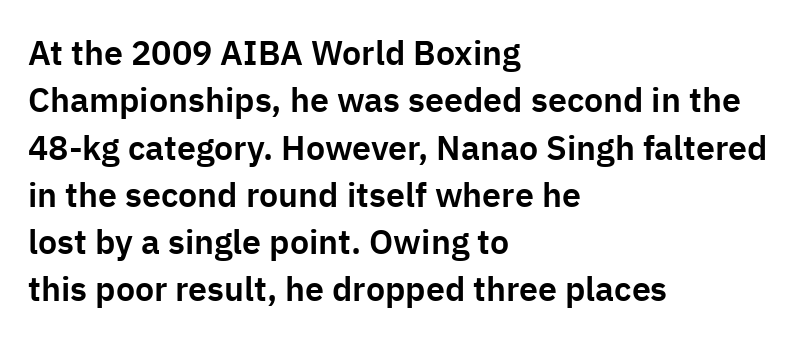
The image shows 34 px sans-serif type, upright; set left-aligned, normal line spacing (1.39x), normal letter spacing, not underlined; low stroke contrast and a medium x-height.
